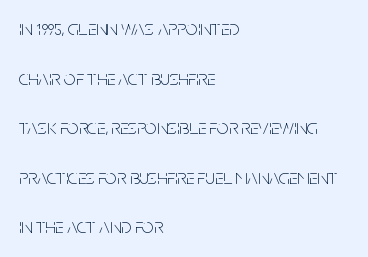
The image shows 21 px text type, upright; set left-aligned, loose line spacing (2.36x), normal letter spacing, not underlined.
